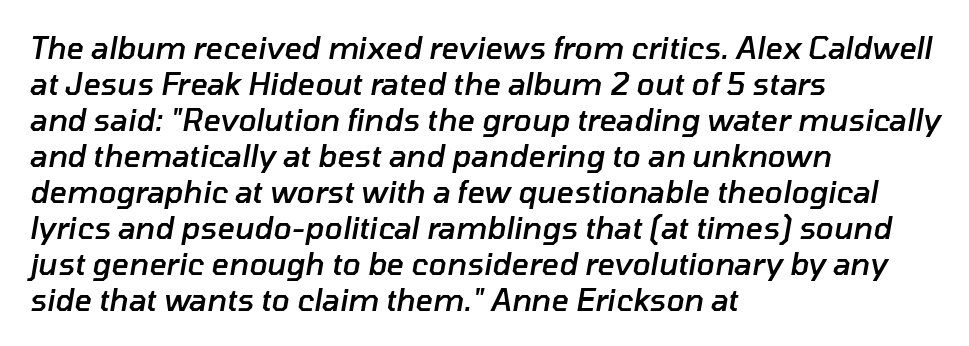
The text carries the slant typical of an italic or oblique font. Type without underlining. The type is set solid horizontally, with unmodified tracking. The letters advance in unequal steps, a hallmark of proportional type. Look at the stroke-to-counter ratio: somewhat heavy, a semibold. These lines stack with their left ends in a neat column.
